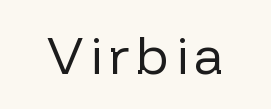
The image shows 53 px regular-weight sans-serif type, upright; set not underlined; low stroke contrast and a medium x-height.
